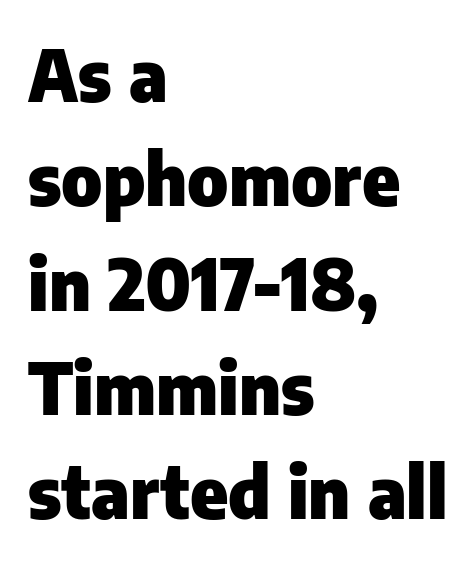
{"serif": "no", "italic": "no", "bold": "yes", "weight": "heavy", "width": "normal", "stroke_contrast": "low", "x_height": "medium", "monospaced": "no", "underline": "no", "align": "left", "line_spacing": "normal", "line_spacing_ratio": 1.47, "letter_spacing": "normal", "letter_spacing_em": 0.0, "glyph_px": 71}
